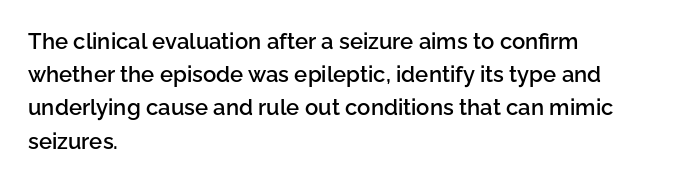
The image shows 22 px text type, upright; set left-aligned, normal line spacing (1.51x), normal letter spacing, not underlined.
